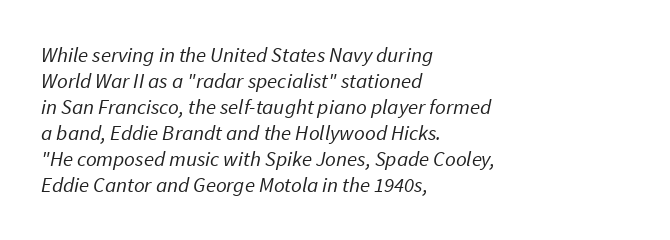
{"bold": "no", "underline": "no", "align": "left", "line_spacing_ratio": 1.24, "letter_spacing": "normal", "letter_spacing_em": 0.0, "glyph_px": 21}
